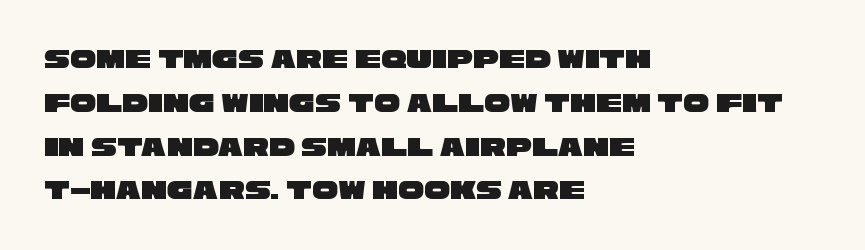
The image shows 29 px wide sans-serif type; set left-aligned, normal line spacing (1.51x), normal letter spacing, not underlined; low stroke contrast and a large x-height.
